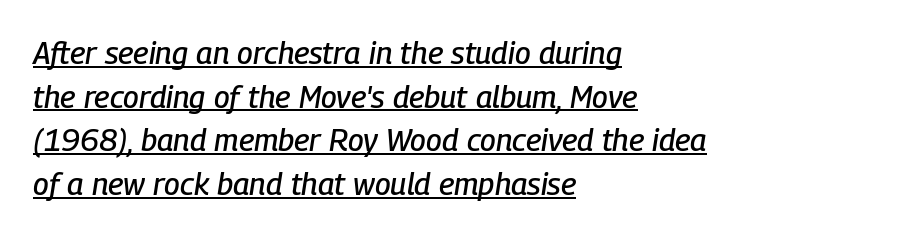
One-word summary of the alignment: left. Quick note: italic. The glyphs are accompanied by a horizontal stroke just below them. The designer left line spacing at the default. Look at the tracking — it's just the regular setting, nothing added.
